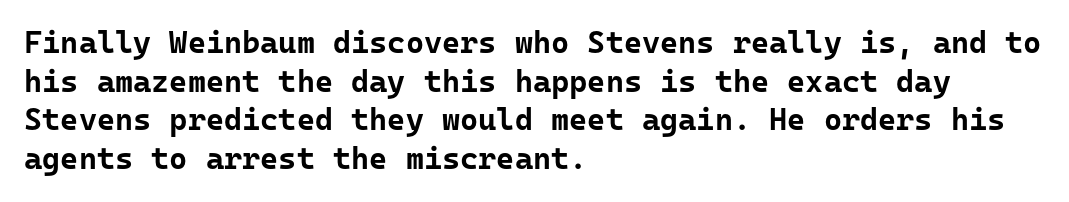
The image shows 31 px bold sans-serif type, upright, monospaced; set left-aligned, normal line spacing (1.25x), normal letter spacing, not underlined; low stroke contrast and a medium x-height.
